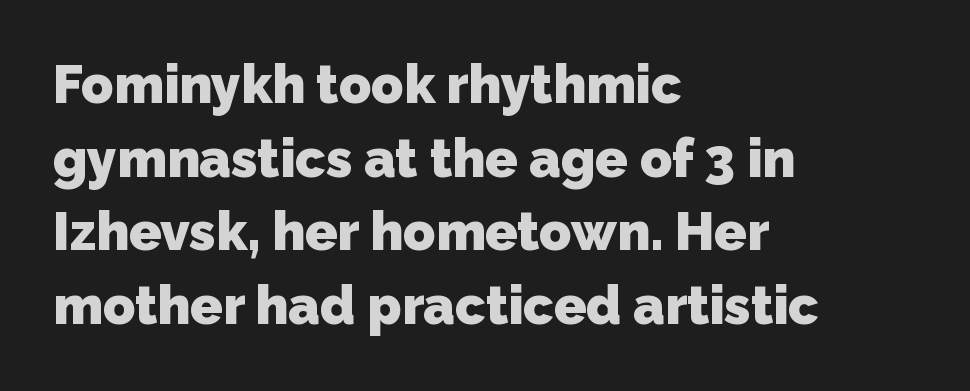
Letters rest on an invisible, unmarked baseline. Each word holds together tightly as a unit, with standard inter-letter gaps. Looks like regular typesetting: each glyph gets only the width it needs. The block of text has a typical density, with ordinary space between rows. No feet cap the strokes, marking this as sans-serif type.
